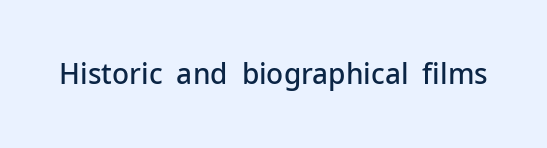
The image shows 28 px semibold sans-serif type, upright; set normal letter spacing, not underlined; low stroke contrast and a medium x-height.
